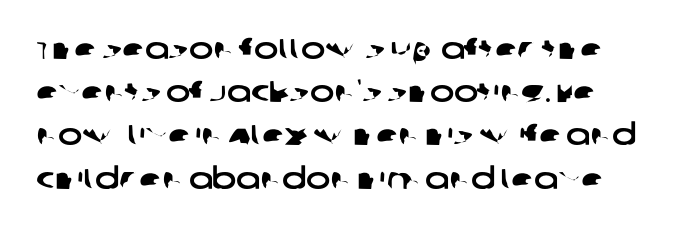
The image shows 29 px wide sans-serif type; set normal line spacing (1.49x), normal letter spacing, not underlined; low stroke contrast and a large x-height.
